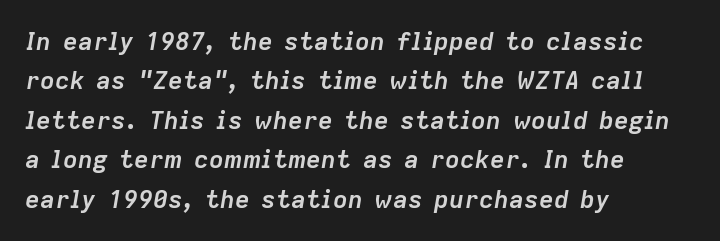
Notice how descenders clear the ascenders below comfortably — that's standard leading. Students, note that the glyphs here touch the page at normal intervals. Weight check: bold — yes, fully. Visually the block forms a straight wall on the left and a jagged coastline on the right.
